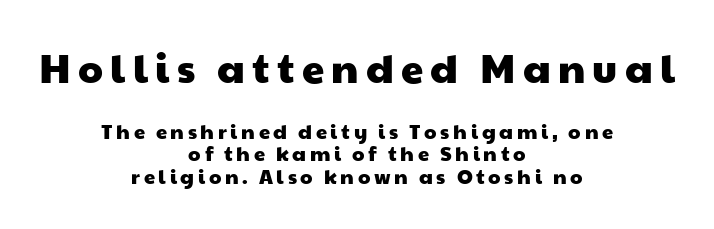
The image shows 40 px wide sans-serif type; set centered, tight line spacing (1.14x), not underlined; the first (top) block is 2.0x larger; low stroke contrast and a medium x-height.
